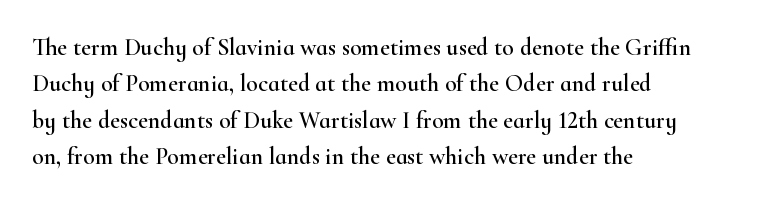
{"italic": "no", "underline": "no", "align": "left", "line_spacing": "normal", "line_spacing_ratio": 1.52, "letter_spacing": "normal", "letter_spacing_em": 0.0, "glyph_px": 24}
